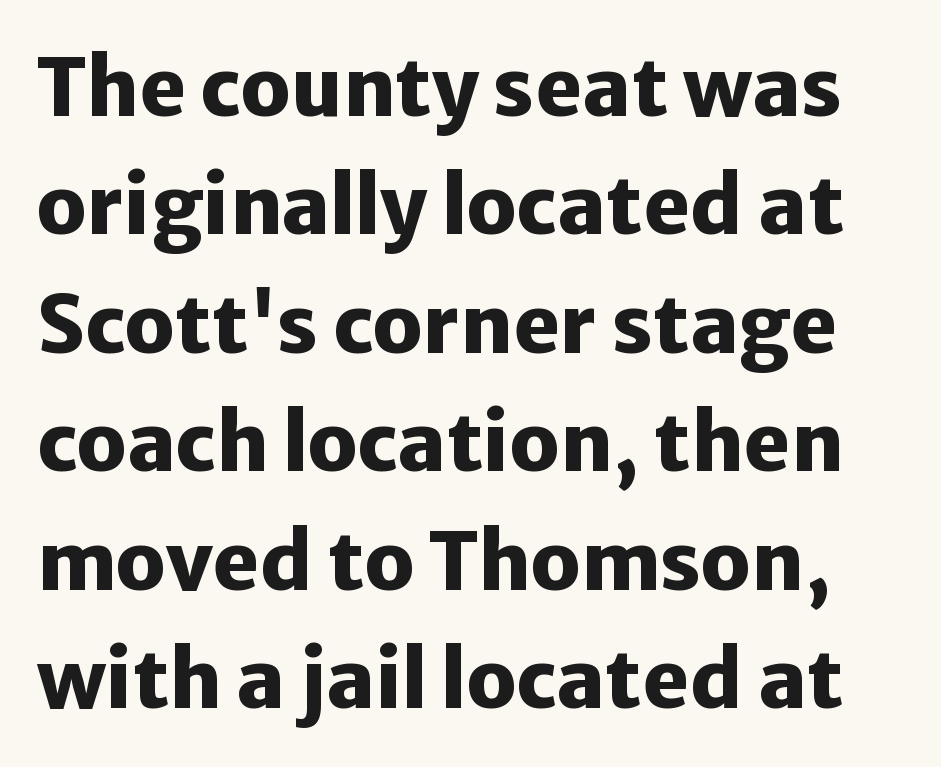
Tracking here is standard; glyphs follow each other at the usual distance. No word sits above an underline. Every stem runs plumb, perpendicular to the baseline. Leading matches the norm, producing a regular column.
